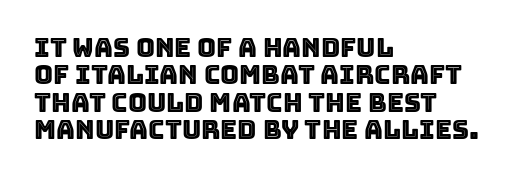
Do the letters lean? They stand straight. Glance below the letters and you will spot only blank space. The tracking reads as untouched default to a designer's eye. The leading is snug, giving the passage a crowded texture.
